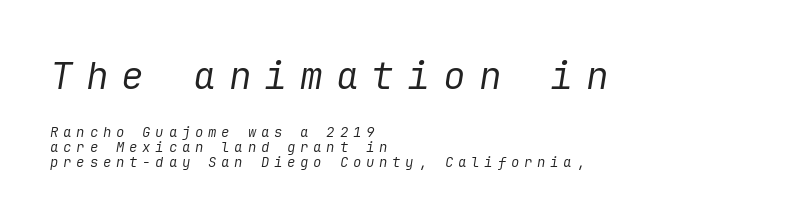
{"italic": "yes", "lean": "right", "slant_degrees": 9, "bold": "no", "weight": "regular", "width": "normal", "stroke_contrast": "low", "x_height": "medium", "underline": "no", "align": "left", "line_spacing": "tight", "line_spacing_ratio": 1.09, "letter_spacing": "wide", "letter_spacing_em": 0.34, "larger_block": "first", "size_ratio": 2.71, "glyph_px": 38}
